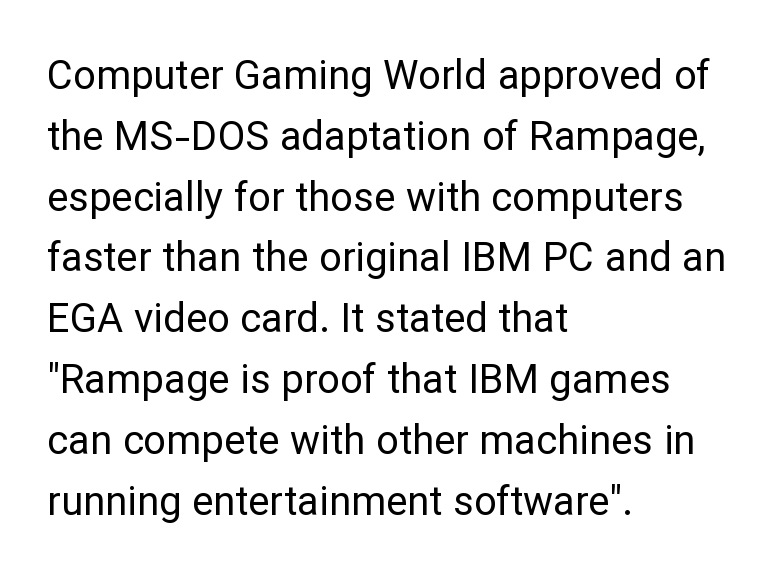
Q: Is the text bold? A: No.
Q: Is the text italic (slanted)? A: No, it is upright.
Q: Is the typeface a serif or a sans-serif typeface? A: Sans-serif.
Q: Is the text underlined? A: No.
Q: How is the paragraph aligned? A: Left-aligned.
Q: Is the spacing between letters normal or unusually wide? A: Normal.
Q: Is the spacing between lines tight, normal or loose? A: Normal.
Q: Width (condensed, normal, or wide)? A: Normal.
Q: Stroke contrast? A: Low.
Q: x-height? A: Medium.
Q: Monospaced? A: No.
